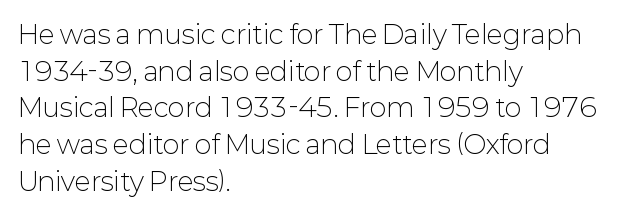
{"italic": "no", "bold": "no", "underline": "no", "align": "left", "line_spacing": "normal", "line_spacing_ratio": 1.41, "letter_spacing": "normal", "letter_spacing_em": 0.0, "glyph_px": 26}
